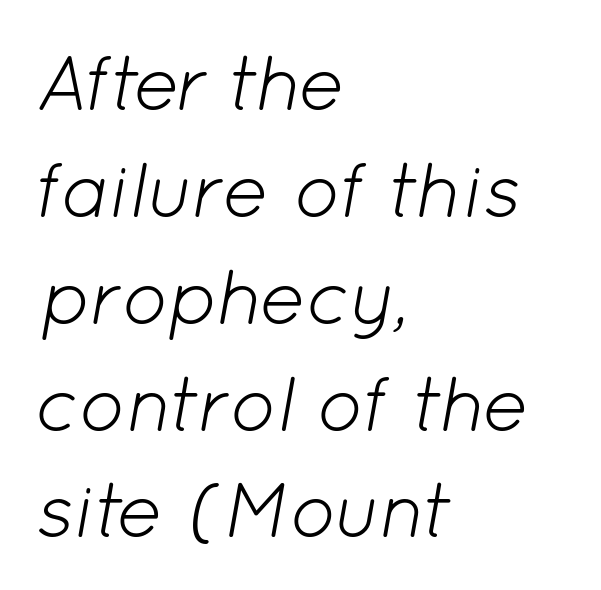
{"italic": "yes", "lean": "right", "slant_degrees": 12, "bold": "no", "weight": "light", "width": "normal", "stroke_contrast": "low", "x_height": "medium", "monospaced": "no", "underline": "no", "align": "left", "line_spacing": "normal", "line_spacing_ratio": 1.37, "letter_spacing": "normal", "letter_spacing_em": 0.0, "glyph_px": 78}
